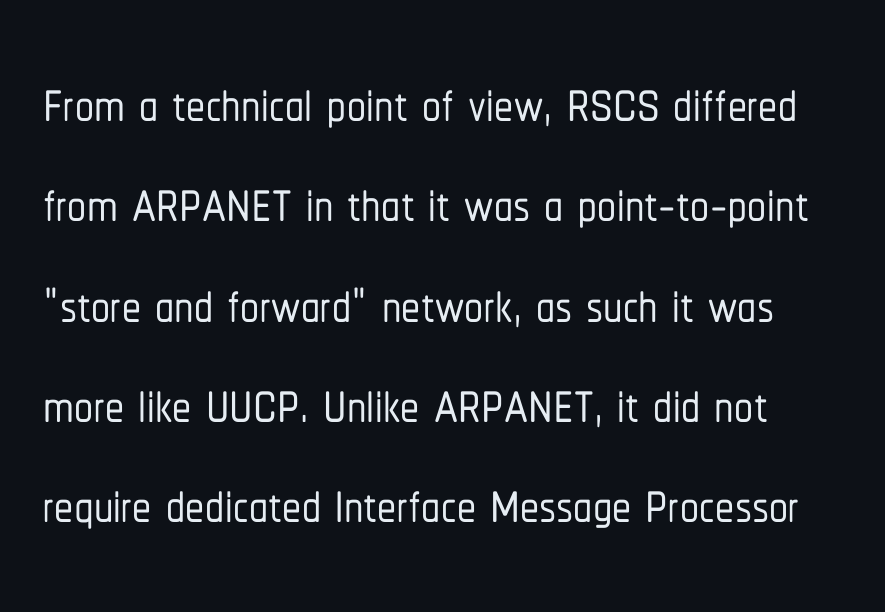
The image shows 76 px condensed sans-serif type, upright; set normal line spacing (1.32x), normal letter spacing, not underlined; low stroke contrast and a medium x-height.
